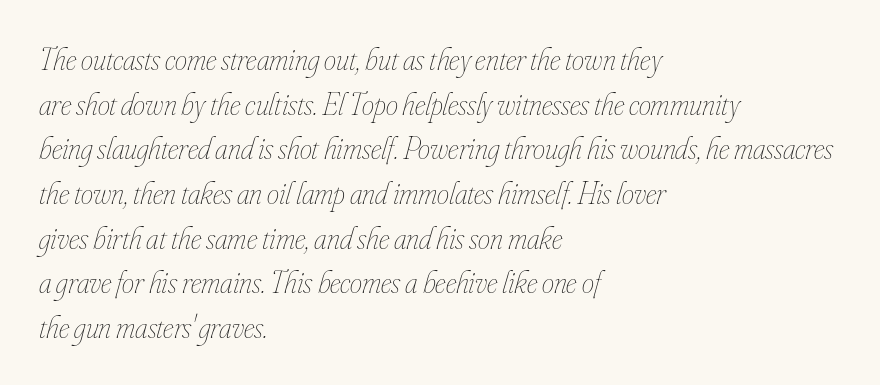
Q: Is the text bold? A: No.
Q: Is the text italic (slanted)? A: Yes, it leans right by about 16 degrees.
Q: Is the text underlined? A: No.
Q: How is the paragraph aligned? A: Left-aligned.
Q: Is the spacing between letters normal or unusually wide? A: Normal.
Q: Is the spacing between lines tight, normal or loose? A: Normal.
Q: Width (condensed, normal, or wide)? A: Condensed.
Q: Stroke contrast? A: Low.
Q: x-height? A: Small.
Q: Monospaced? A: No.
